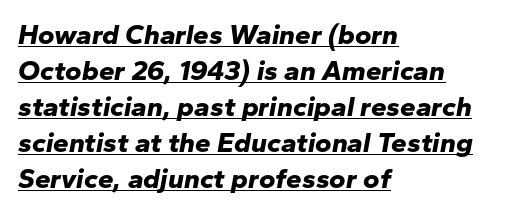
Where is the straight margin? On the left. Students, observe: this is what conventionally led text looks like. Varying glyph widths throughout — classic text-font behaviour. The lettering is marked with a stroke running underneath it. The letters are slanted; this is an italic face.
